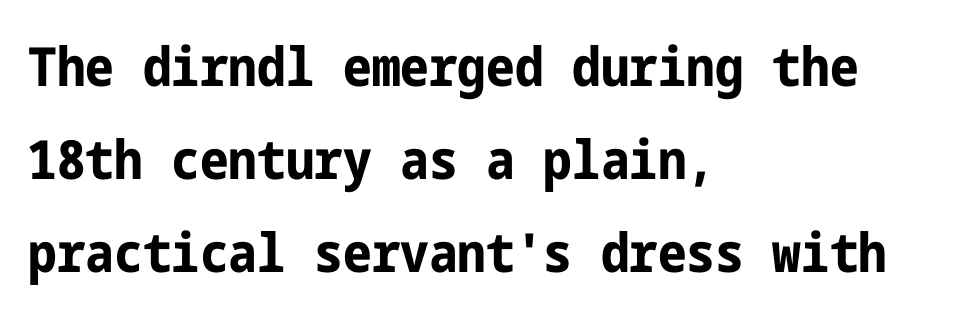
The image shows 54 px bold, condensed sans-serif type, upright; set left-aligned, line spacing 1.72x, normal letter spacing, not underlined; low stroke contrast and a medium x-height.
